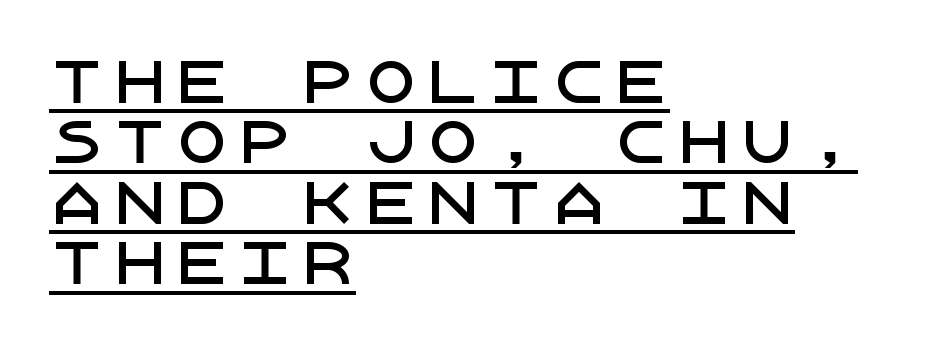
{"serif": "no", "italic": "no", "width": "normal", "stroke_contrast": "low", "x_height": "large", "underline": "yes", "align": "left", "line_spacing": "tight", "line_spacing_ratio": 1.08, "glyph_px": 56}
